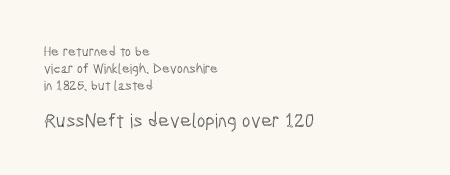
{"italic": "no", "underline": "no", "align": "left", "line_spacing_ratio": 1.21, "letter_spacing": "normal", "letter_spacing_em": 0.0, "larger_block": "second", "size_ratio": 1.43, "glyph_px": 20}
